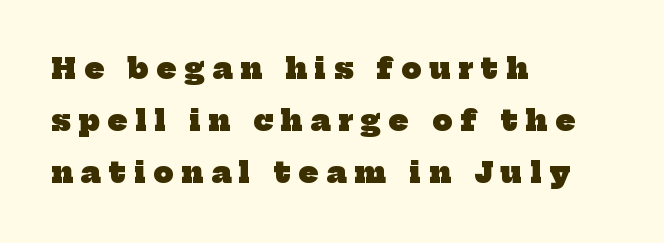
Short note: letters widely spaced. The rendering anchors every line to the left-hand side. Each letter's strokes conclude with small projecting serifs. You'd pick this weight for a headline — it's a proper bold. The rendering uses natural spacing where letterforms have individual widths.
